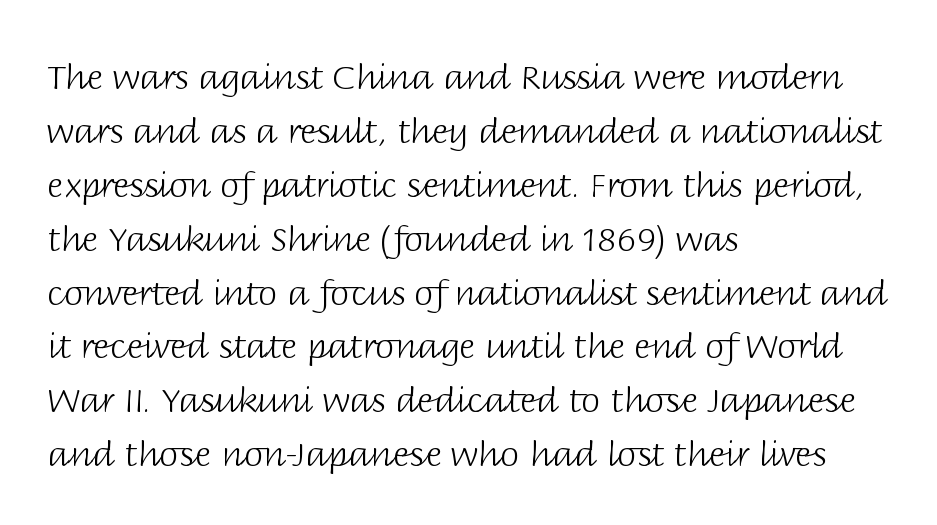
{"serif": "no", "italic": "no", "bold": "no", "weight": "light", "width": "normal", "stroke_contrast": "low", "x_height": "large", "monospaced": "no", "underline": "no", "align": "left", "line_spacing": "normal", "line_spacing_ratio": 1.54, "letter_spacing": "normal", "letter_spacing_em": 0.0, "glyph_px": 35}
